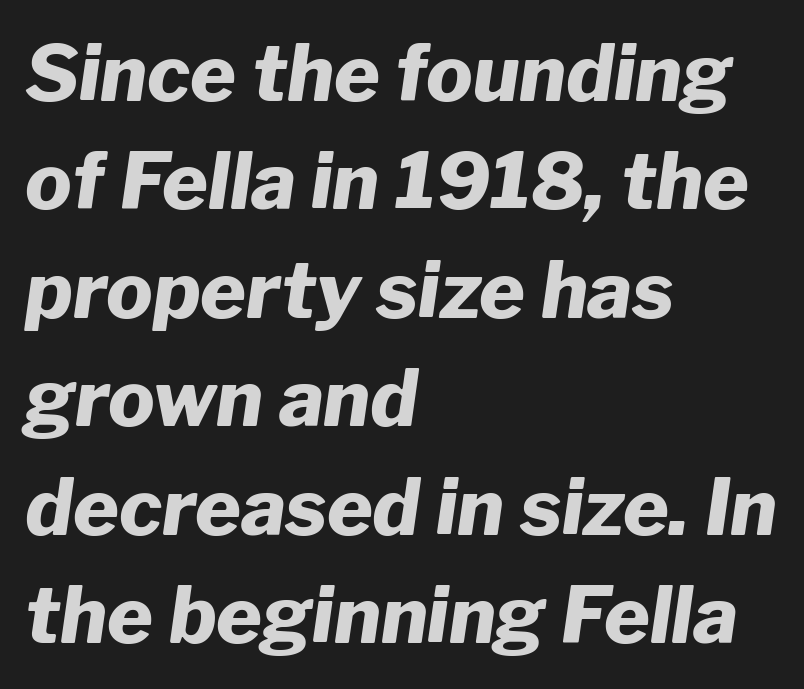
{"italic": "yes", "lean": "right", "slant_degrees": 8, "bold": "yes", "weight": "heavy", "width": "normal", "stroke_contrast": "low", "x_height": "medium", "monospaced": "no", "underline": "no", "align": "left", "line_spacing": "normal", "line_spacing_ratio": 1.39, "letter_spacing": "normal", "letter_spacing_em": 0.0, "glyph_px": 78}
